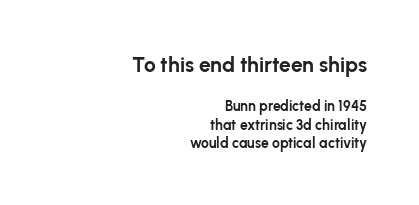
{"italic": "no", "bold": "yes", "underline": "no", "align": "right", "line_spacing": "normal", "line_spacing_ratio": 1.34, "letter_spacing": "normal", "letter_spacing_em": 0.0, "larger_block": "first", "size_ratio": 1.5, "glyph_px": 21}
